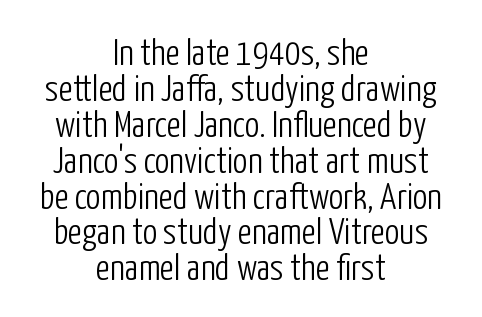
The image shows 37 px light, condensed sans-serif type, upright; set centered, tight line spacing (0.97x), normal letter spacing, not underlined; low stroke contrast and a medium x-height.
